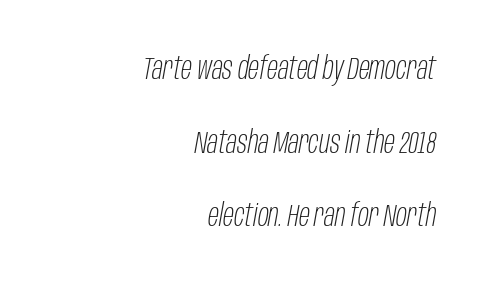
Q: Is the text bold? A: No.
Q: Is the text italic (slanted)? A: Yes, it leans right by about 10 degrees.
Q: Is the text underlined? A: No.
Q: How is the paragraph aligned? A: Right-aligned.
Q: Is the spacing between letters normal or unusually wide? A: Normal.
Q: Is the spacing between lines tight, normal or loose? A: Loose.
Q: Width (condensed, normal, or wide)? A: Condensed.
Q: Stroke contrast? A: Low.
Q: x-height? A: Large.
Q: Monospaced? A: No.
